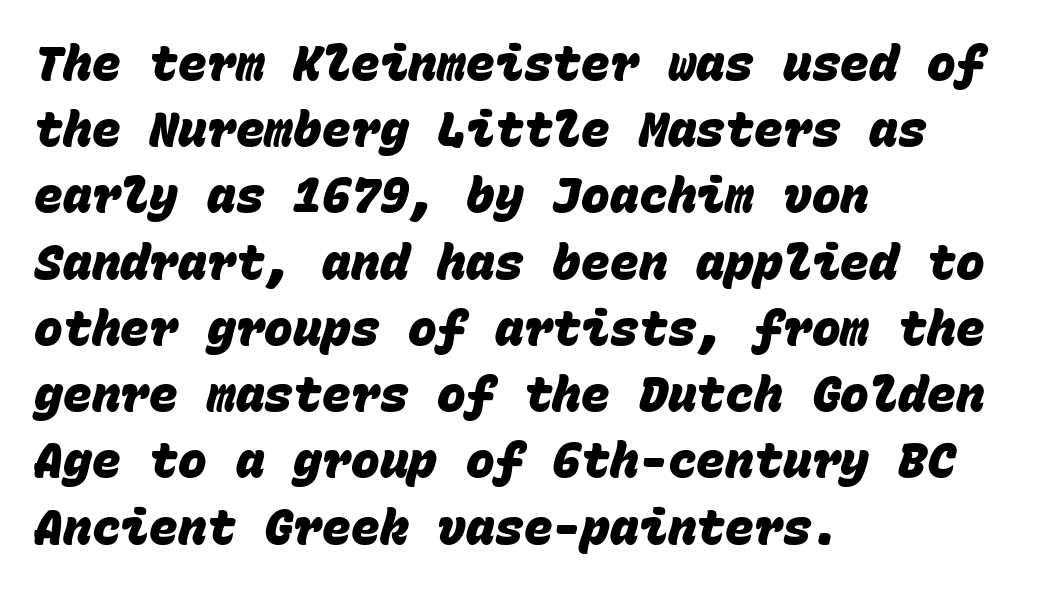
This sample has the even, mechanical cadence of fixed-width lettering. You can tell from the bare stems that sans-serif type was used. Glance below the letters and you will spot only blank space. Is the type bold? Yes — the strokes are clearly thick and heavy.
